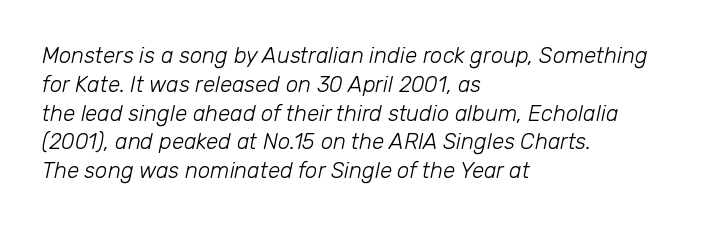
The image shows 22 px text type, italic (leaning right); set left-aligned, normal line spacing (1.31x), normal letter spacing, not underlined.
